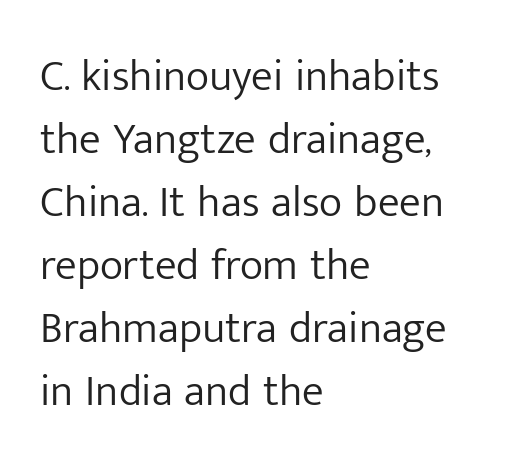
{"serif": "no", "italic": "no", "bold": "no", "weight": "light", "width": "normal", "stroke_contrast": "low", "x_height": "medium", "monospaced": "no", "underline": "no", "align": "left", "line_spacing": "normal", "line_spacing_ratio": 1.43, "letter_spacing": "normal", "letter_spacing_em": 0.0, "glyph_px": 44}
